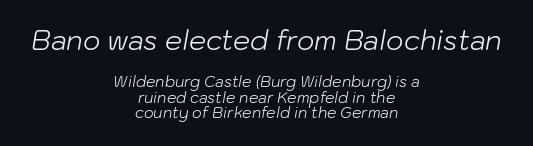
The rendering applies a slant to the glyphs. Larger block? The one above; the one below is distinctly smaller. A bare baseline throughout the passage. Vertically, the passage feels compressed, each row crowding the next. A student would call this center alignment; a typographer would say set centered. No heavy texture on the line: the type isn't bold.
